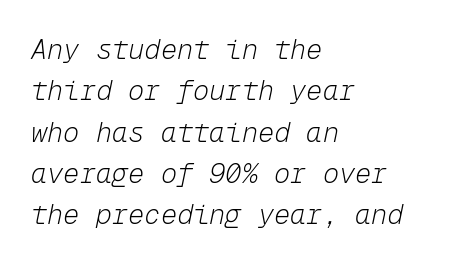
The compositor pushed each line to the left boundary. Baseline-to-baseline distance is the conventional proportion of letter height. The whole block is typeset with a tilt. The passage shown has conventional tracking throughout. Weight: not bold — regular or lighter.
